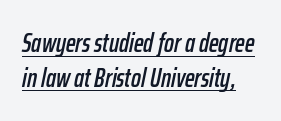
The image shows 26 px text type, italic (leaning right); set normal line spacing (1.33x), normal letter spacing, underlined.
